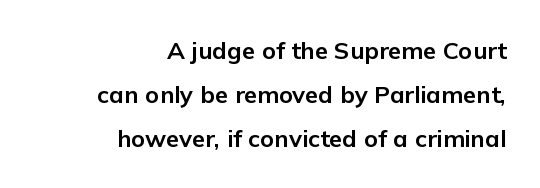
The image shows 24 px bold type, upright; set right-aligned, line spacing 1.84x, normal letter spacing, not underlined.
